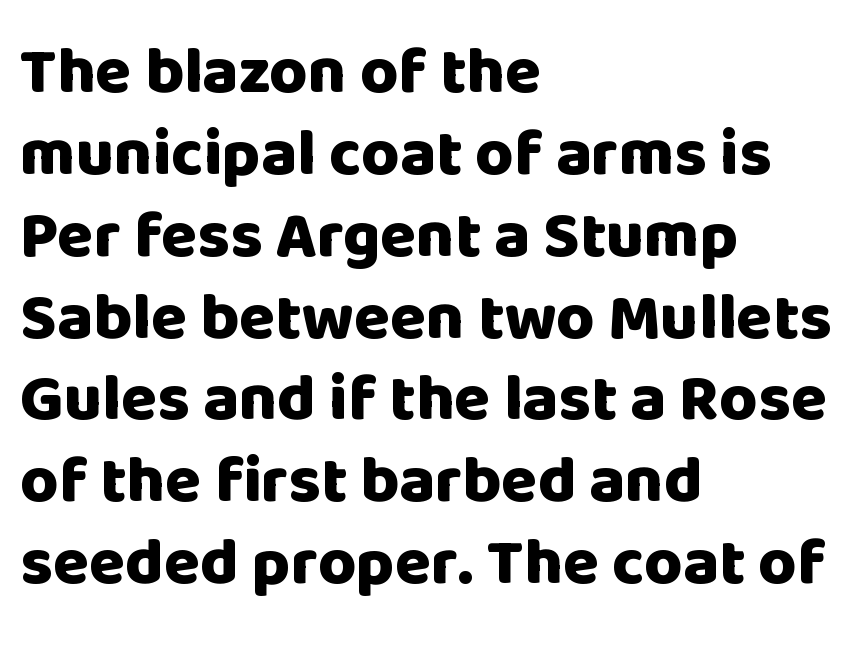
Q: Is the text bold? A: Yes.
Q: Is the text italic (slanted)? A: No, it is upright.
Q: Is the typeface a serif or a sans-serif typeface? A: Sans-serif.
Q: Is the text underlined? A: No.
Q: How is the paragraph aligned? A: Left-aligned.
Q: Is the spacing between letters normal or unusually wide? A: Normal.
Q: Width (condensed, normal, or wide)? A: Normal.
Q: Stroke contrast? A: Low.
Q: x-height? A: Large.
Q: Monospaced? A: No.
